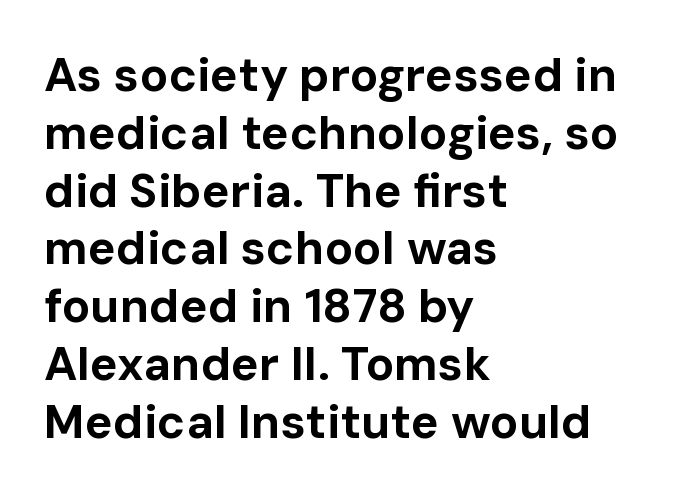
{"serif": "no", "italic": "no", "bold": "yes", "weight": "bold", "width": "normal", "stroke_contrast": "low", "x_height": "medium", "monospaced": "no", "underline": "no", "align": "left", "line_spacing_ratio": 1.23, "letter_spacing": "normal", "letter_spacing_em": 0.0, "glyph_px": 47}
